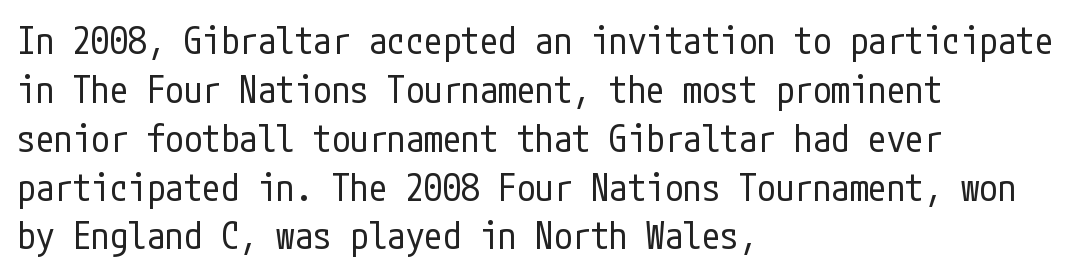
The image shows 37 px regular-weight, condensed sans-serif type, upright; set left-aligned, normal line spacing (1.32x), normal letter spacing, not underlined; low stroke contrast and a medium x-height.
